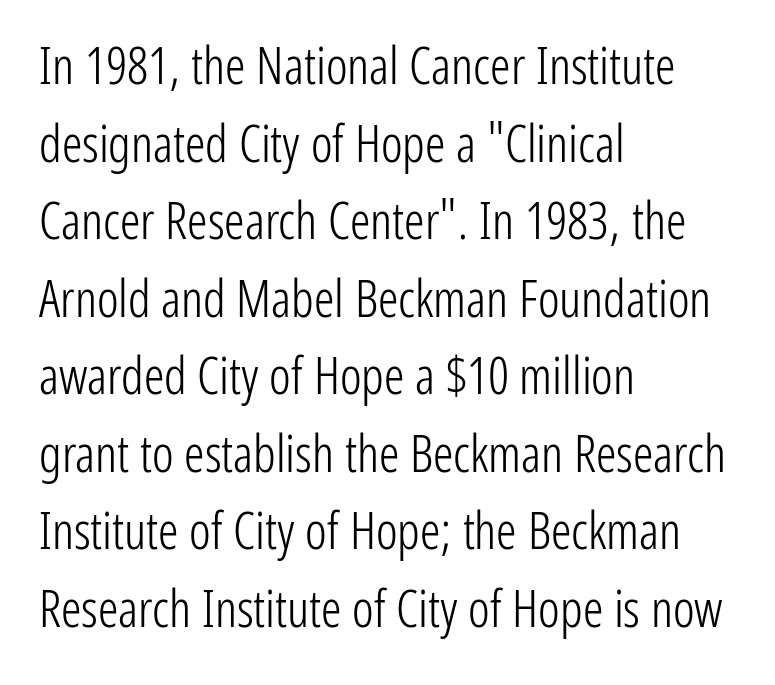
{"serif": "no", "italic": "no", "bold": "no", "weight": "light", "width": "condensed", "stroke_contrast": "low", "x_height": "medium", "monospaced": "no", "underline": "no", "align": "left", "line_spacing": "normal", "line_spacing_ratio": 1.52, "letter_spacing": "normal", "letter_spacing_em": 0.0, "glyph_px": 51}
